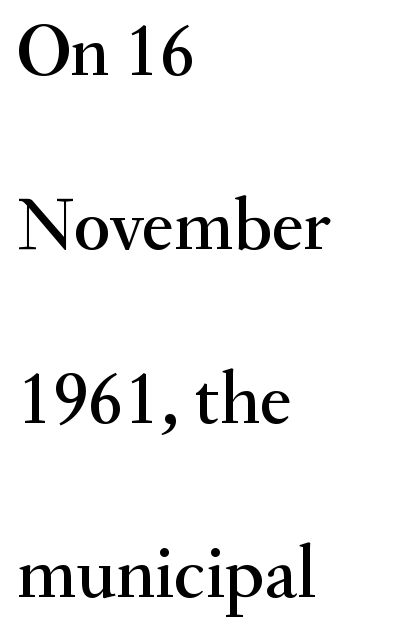
The image shows 76 px serif type, upright; set left-aligned, loose line spacing (2.29x), normal letter spacing, not underlined; medium stroke contrast and a small x-height.
